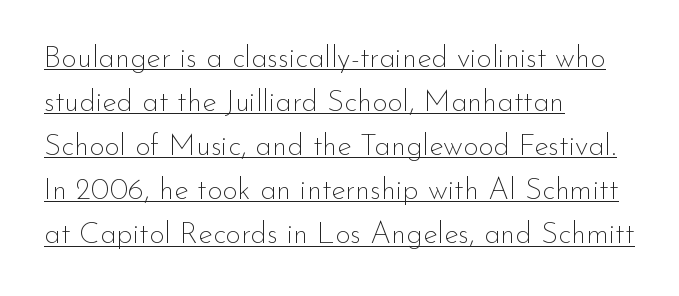
Line starts are locked; line ends wander. Students, observe: this is what conventionally led text looks like. The face used here is proportionally spaced, like ordinary book or web type. Letters have the restrained weight of plain body copy at most. Is there an underline? Yes — a line sits under the letters.
